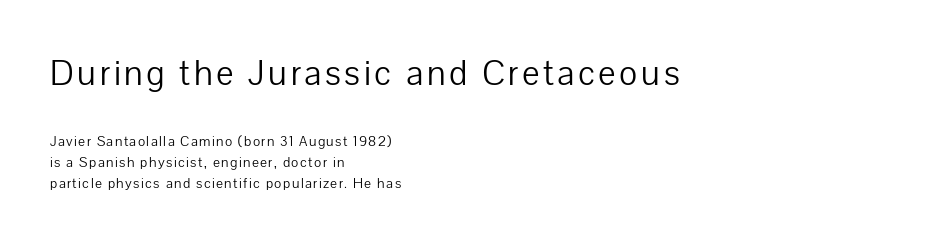
{"serif": "no", "italic": "no", "bold": "no", "weight": "light", "width": "normal", "stroke_contrast": "low", "x_height": "medium", "monospaced": "no", "underline": "no", "align": "left", "line_spacing": "normal", "line_spacing_ratio": 1.53, "larger_block": "first", "size_ratio": 2.5, "glyph_px": 35}
